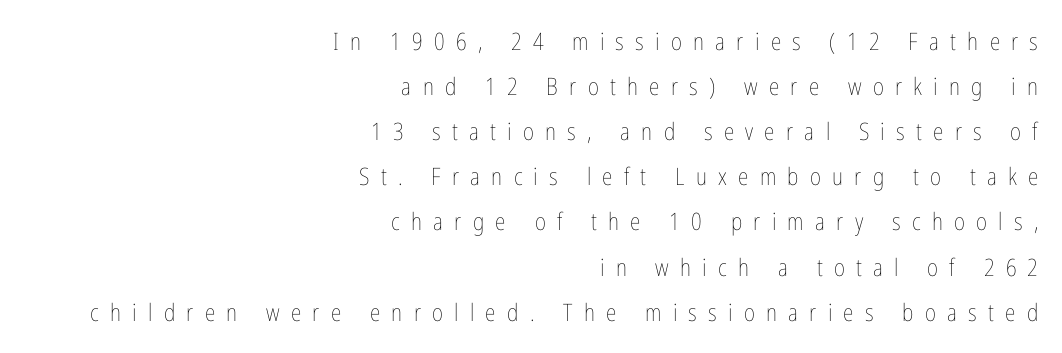
The image shows 24 px text type, upright; set right-aligned, line spacing 1.88x, unusually wide letter spacing (+0.47 em), not underlined.
